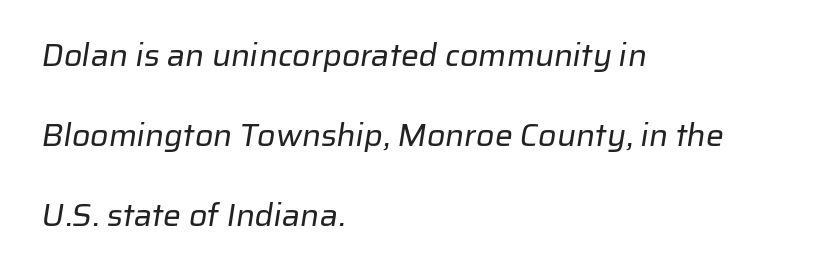
{"serif": "no", "bold": "no", "weight": "regular", "width": "normal", "stroke_contrast": "low", "x_height": "medium", "monospaced": "no", "underline": "no", "align": "left", "line_spacing": "loose", "line_spacing_ratio": 2.5, "letter_spacing": "normal", "letter_spacing_em": 0.0, "glyph_px": 32}
